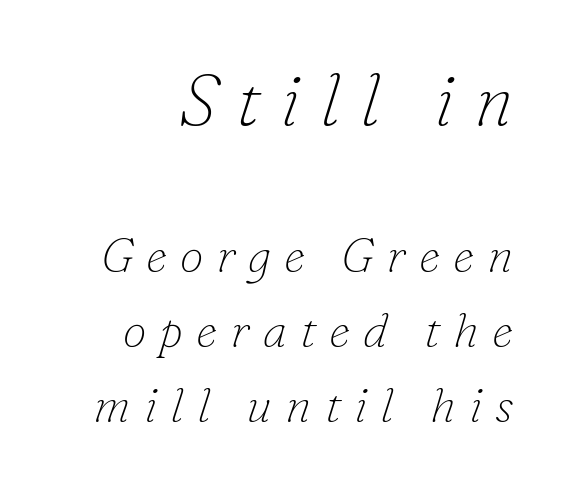
Leading matches the norm, producing a regular column. The rendering shrinks the type as you move from the upper chunk to the lower. The passage shown is typed in a proportional face where columns would drift. Where is the straight margin? On the right. Tracking here is generous; glyphs stand well apart from one another. If you drew a line through each stem, it would be angled.
